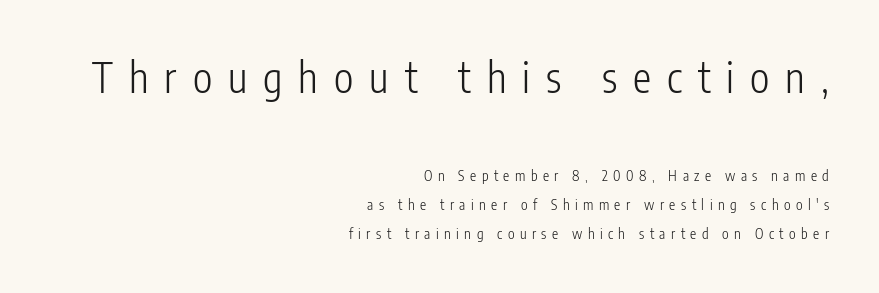
Whoever set this chose breathing room over compactness in the vertical rhythm. This rendering widens character spacing well past its baseline value. Caption: upper text group enlarged, lower text group reduced. A light-to-regular cut is what we see here. The text block is weighted toward the right margin, trailing off unevenly leftward. Each letter keeps its own natural width here, so spacing adapts to shape.
